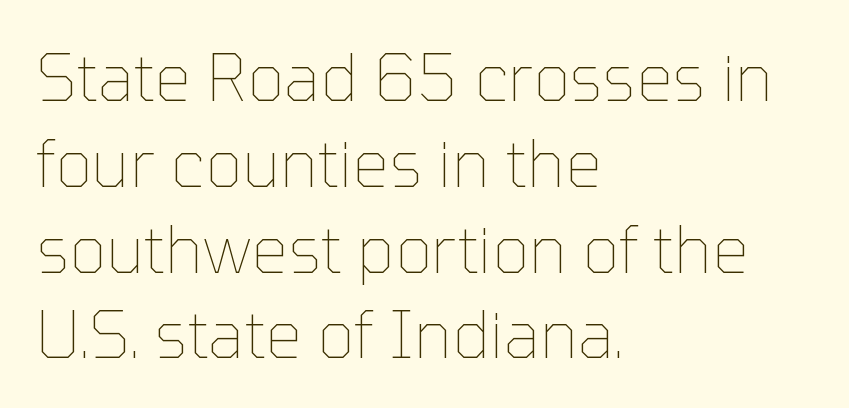
The image shows 65 px thin type, upright; set left-aligned, normal line spacing (1.32x), normal letter spacing, not underlined; low stroke contrast and a medium x-height.
